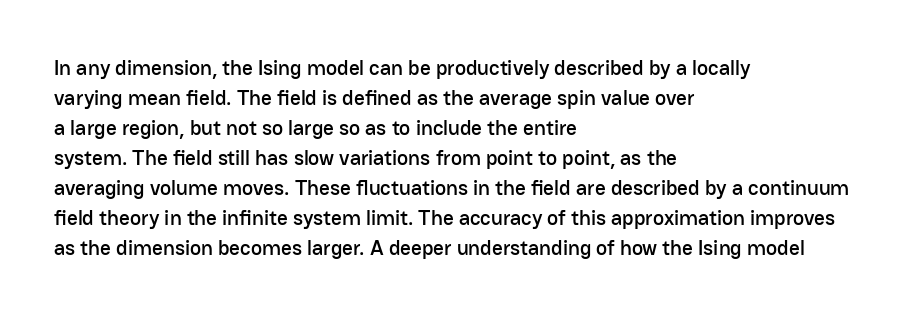
The image shows 21 px text type, upright; set left-aligned, normal line spacing (1.43x), normal letter spacing, not underlined.
